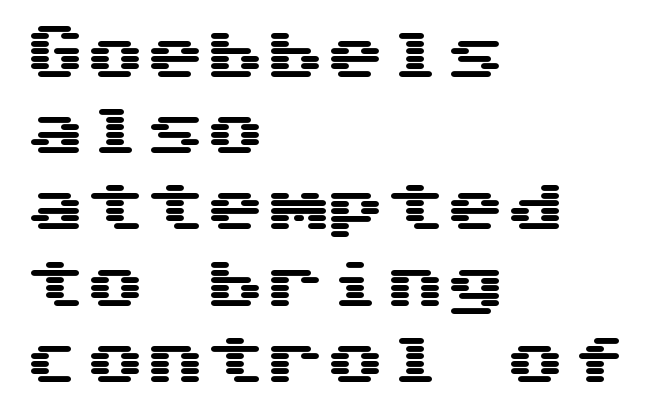
The area under the type is left untouched. Vertical spacing — default. No extra tracking has been applied to these lines. Check where the strokes stop: nothing finishes them off — pure sans. This is the regular roman posture of the typeface.
